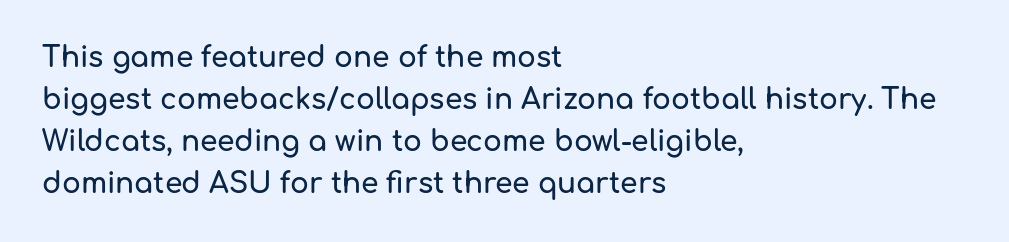
The image shows 28 px sans-serif type, upright; set left-aligned, normal line spacing (1.5x), normal letter spacing, not underlined; low stroke contrast and a medium x-height.
